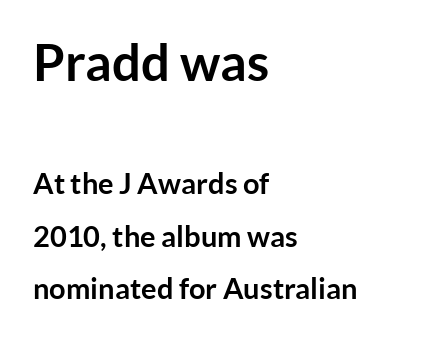
{"serif": "no", "italic": "no", "bold": "yes", "weight": "semibold", "width": "normal", "stroke_contrast": "low", "x_height": "medium", "monospaced": "no", "underline": "no", "align": "left", "line_spacing_ratio": 1.81, "letter_spacing": "normal", "letter_spacing_em": 0.0, "larger_block": "first", "size_ratio": 1.76, "glyph_px": 51}
